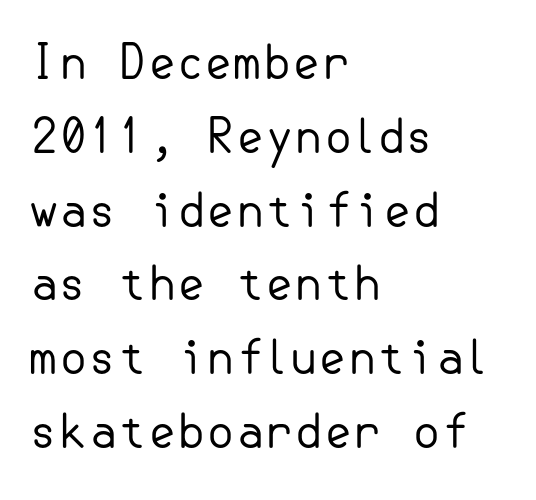
Q: Is the text bold? A: No.
Q: Is the text italic (slanted)? A: No, it is upright.
Q: Is the typeface a serif or a sans-serif typeface? A: Sans-serif.
Q: Is the text underlined? A: No.
Q: How is the paragraph aligned? A: Left-aligned.
Q: Is the spacing between letters normal or unusually wide? A: Normal.
Q: Is the spacing between lines tight, normal or loose? A: Normal.
Q: Width (condensed, normal, or wide)? A: Normal.
Q: Stroke contrast? A: Low.
Q: x-height? A: Small.
